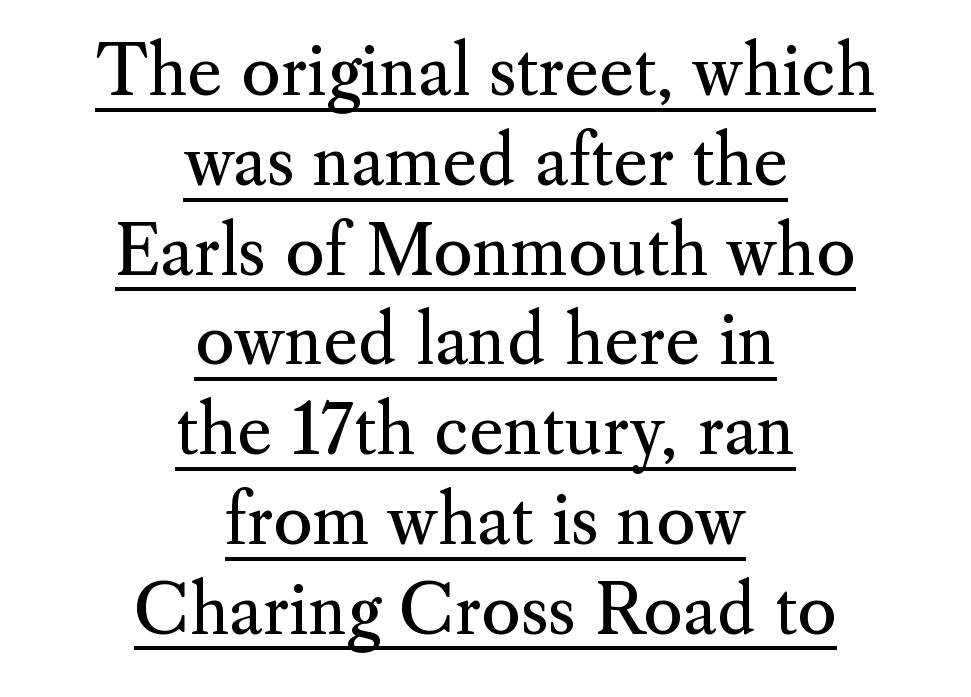
Q: Is the text bold? A: No.
Q: Is the text italic (slanted)? A: No, it is upright.
Q: Is the typeface a serif or a sans-serif typeface? A: Serif.
Q: Is the text underlined? A: Yes.
Q: How is the paragraph aligned? A: Centered.
Q: Is the spacing between letters normal or unusually wide? A: Normal.
Q: Is the spacing between lines tight, normal or loose? A: Normal.
Q: Width (condensed, normal, or wide)? A: Normal.
Q: Stroke contrast? A: Medium.
Q: x-height? A: Small.
Q: Monospaced? A: No.
